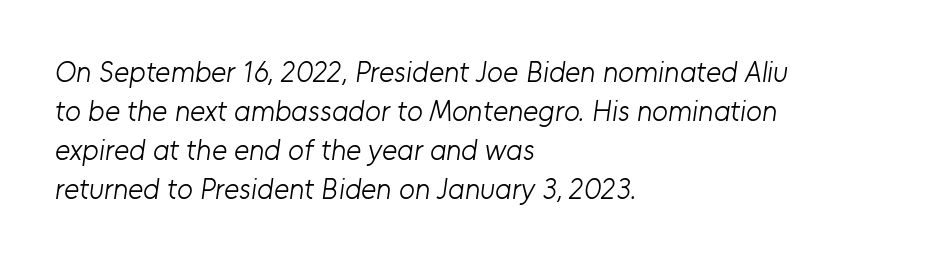
The image shows 29 px light sans-serif type; set left-aligned, normal line spacing (1.34x), normal letter spacing, not underlined; low stroke contrast and a medium x-height.
